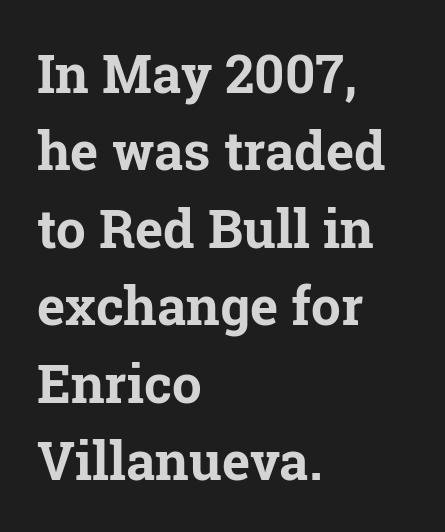
{"serif": "yes", "italic": "no", "bold": "yes", "weight": "bold", "width": "normal", "stroke_contrast": "low", "x_height": "medium", "monospaced": "no", "underline": "no", "align": "left", "line_spacing": "normal", "line_spacing_ratio": 1.46, "letter_spacing": "normal", "letter_spacing_em": 0.0, "glyph_px": 53}
